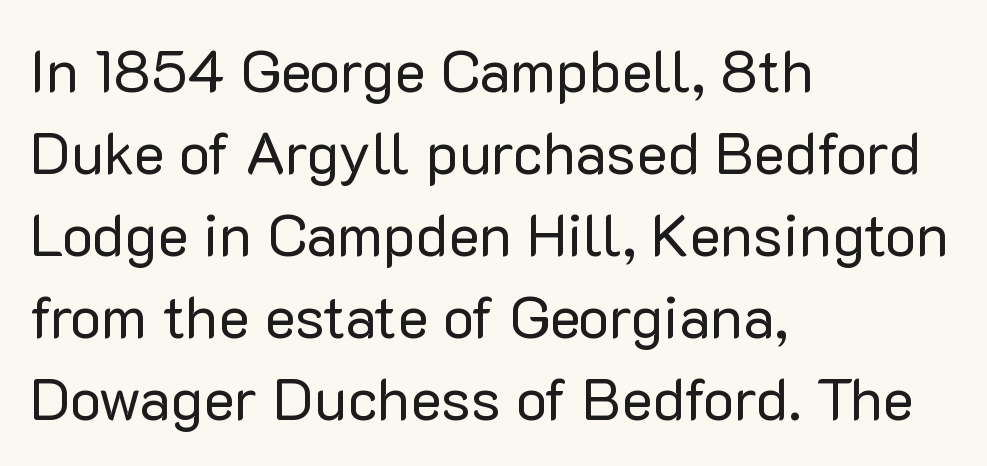
The image shows 59 px regular-weight sans-serif type, upright; set left-aligned, normal line spacing (1.39x), normal letter spacing, not underlined; low stroke contrast and a medium x-height.
